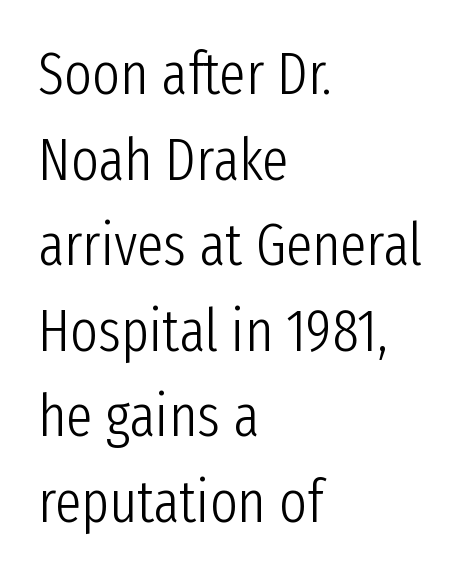
Type without underlining. Italic? Not at all — the glyphs are vertical. Is the type heavy? It reads as light-to-regular instead. Varying glyph widths throughout — classic text-font behaviour. Typeset ragged right — the left edge is the straight one. The leading is moderate, giving the passage an even texture.
